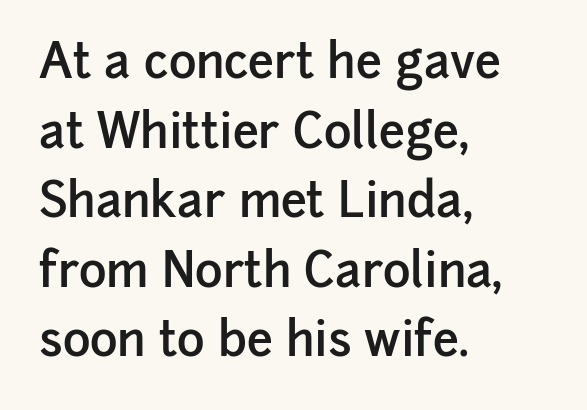
Q: Is the text bold? A: Semi-bold.
Q: Is the text italic (slanted)? A: No, it is upright.
Q: Is the typeface a serif or a sans-serif typeface? A: Sans-serif.
Q: Is the text underlined? A: No.
Q: How is the paragraph aligned? A: Left-aligned.
Q: Is the spacing between letters normal or unusually wide? A: Normal.
Q: Is the spacing between lines tight, normal or loose? A: Normal.
Q: Width (condensed, normal, or wide)? A: Normal.
Q: Stroke contrast? A: Low.
Q: x-height? A: Medium.
Q: Monospaced? A: No.
